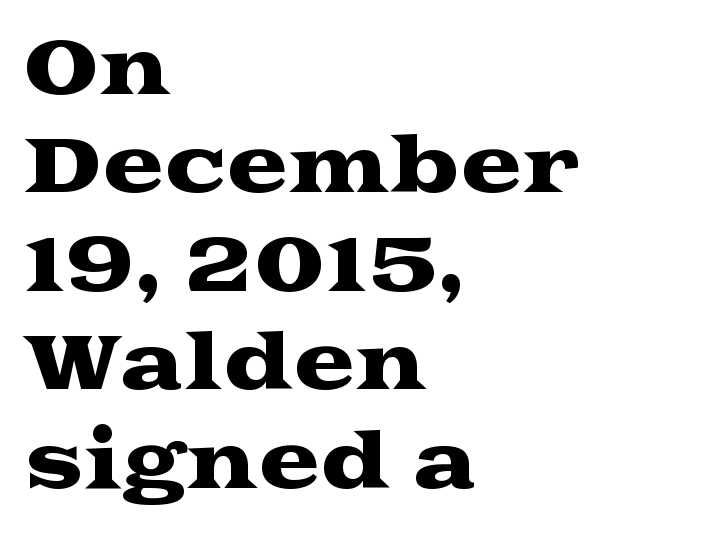
Just letters on the line, the space beneath them empty. Type style note: has serifs. The letters stand upright; this is a roman face. Vertical spacing — default. Each word holds together tightly as a unit, with standard inter-letter gaps. The rag falls on the right side of this text block.
